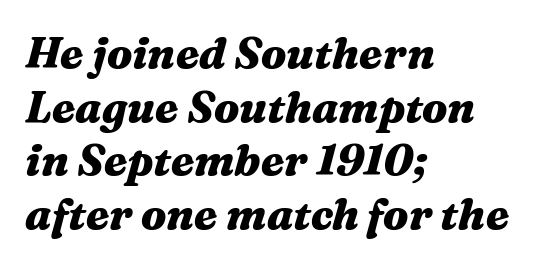
Q: Is the text bold? A: Yes.
Q: Is the text italic (slanted)? A: Yes, it leans right by about 16 degrees.
Q: Is the text underlined? A: No.
Q: How is the paragraph aligned? A: Left-aligned.
Q: Is the spacing between letters normal or unusually wide? A: Normal.
Q: Is the spacing between lines tight, normal or loose? A: Normal.
Q: Width (condensed, normal, or wide)? A: Wide.
Q: Stroke contrast? A: Medium.
Q: x-height? A: Medium.
Q: Monospaced? A: No.
